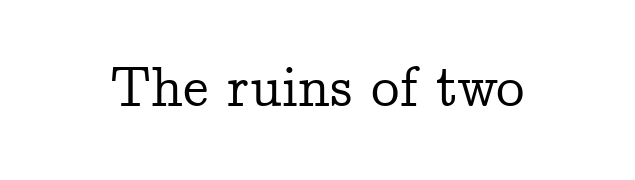
Classification — serif. Posture: straight, roman, zero tilt. The line texture is even and compact thanks to regular tracking. The area under the type is left untouched.
